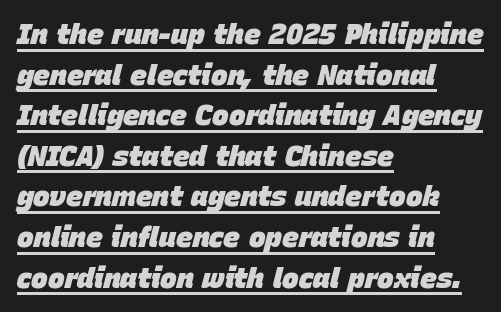
{"italic": "yes", "lean": "right", "slant_degrees": 15, "bold": "yes", "weight": "heavy", "width": "normal", "stroke_contrast": "low", "x_height": "large", "monospaced": "no", "underline": "yes", "align": "left", "line_spacing": "normal", "line_spacing_ratio": 1.45, "letter_spacing": "normal", "letter_spacing_em": 0.0, "glyph_px": 28}
